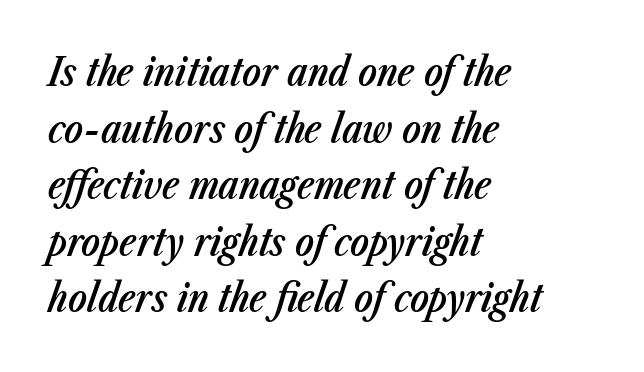
{"italic": "yes", "lean": "right", "slant_degrees": 23, "bold": "semi", "weight": "semibold", "width": "condensed", "stroke_contrast": "low", "x_height": "medium", "monospaced": "no", "underline": "no", "align": "left", "line_spacing": "normal", "line_spacing_ratio": 1.45, "letter_spacing": "normal", "letter_spacing_em": 0.0, "glyph_px": 39}
